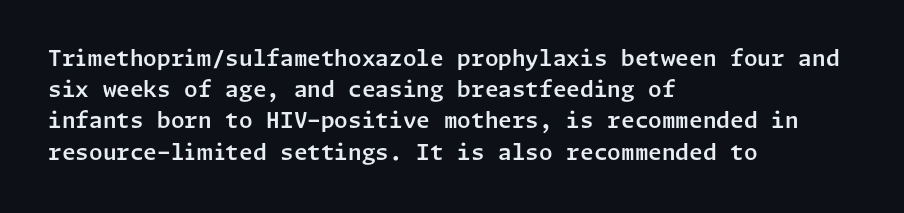
{"italic": "no", "underline": "no", "align": "left", "line_spacing": "normal", "line_spacing_ratio": 1.42, "letter_spacing": "normal", "letter_spacing_em": 0.0, "glyph_px": 22}
